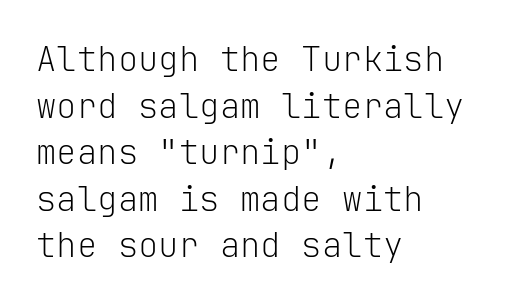
The image shows 34 px light sans-serif type, upright, monospaced; set left-aligned, normal line spacing (1.37x), normal letter spacing, not underlined; low stroke contrast and a medium x-height.
